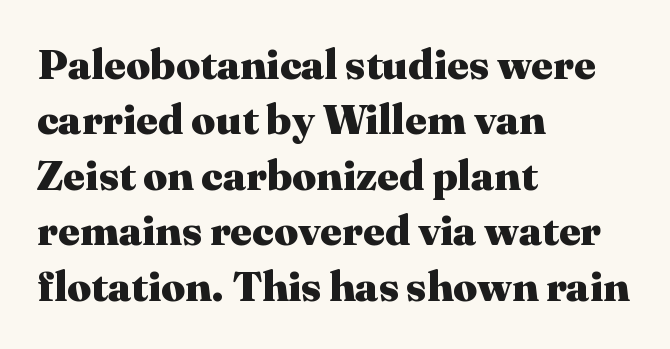
The image shows 42 px heavy serif type, upright; set left-aligned, normal line spacing (1.32x), normal letter spacing, not underlined; medium stroke contrast and a medium x-height.
